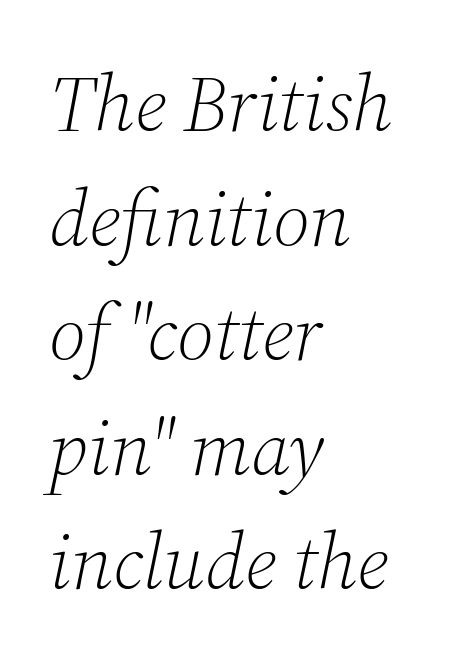
Q: Is the text bold? A: No.
Q: Is the text italic (slanted)? A: Yes, it leans right by about 12 degrees.
Q: Is the typeface a serif or a sans-serif typeface? A: Serif.
Q: Is the text underlined? A: No.
Q: How is the paragraph aligned? A: Left-aligned.
Q: Is the spacing between letters normal or unusually wide? A: Normal.
Q: Is the spacing between lines tight, normal or loose? A: Normal.
Q: Width (condensed, normal, or wide)? A: Normal.
Q: Stroke contrast? A: Medium.
Q: x-height? A: Medium.
Q: Monospaced? A: No.
